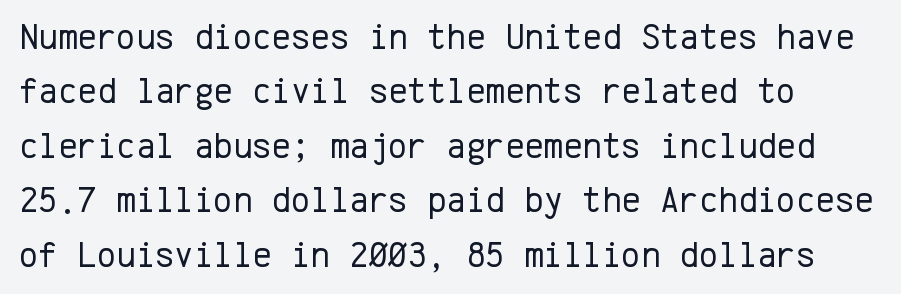
Do the characters align in a grid? Yes, the font is monospaced. Quick note: interline space is typical. Italic? Not at all — the glyphs are vertical. A quiet, ordinary-to-light weight characterises the typeface. Regarding serifs, this sample does without them. Does extra space separate the letters? No, they use regular spacing.
